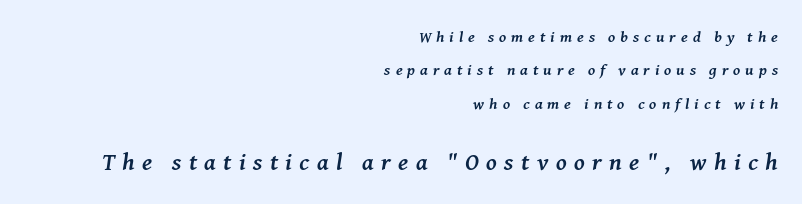
The image shows 24 px bold type, italic (leaning right); set right-aligned, loose line spacing (2.08x), unusually wide letter spacing (+0.31 em), not underlined; the second (bottom) block is 1.5x larger.
